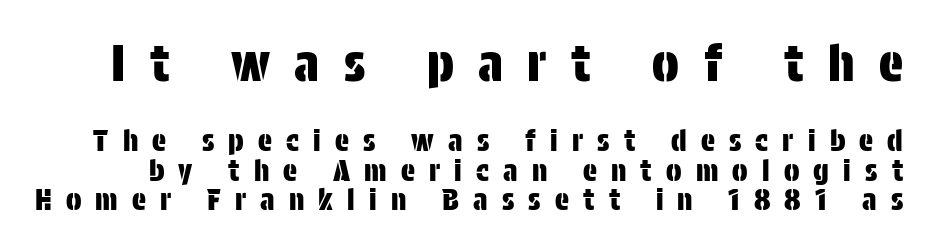
{"serif": "no", "italic": "no", "width": "condensed", "stroke_contrast": "low", "x_height": "large", "monospaced": "no", "underline": "no", "line_spacing": "tight", "line_spacing_ratio": 1.01, "letter_spacing": "wide", "letter_spacing_em": 0.49, "larger_block": "first", "size_ratio": 1.72, "glyph_px": 50}
